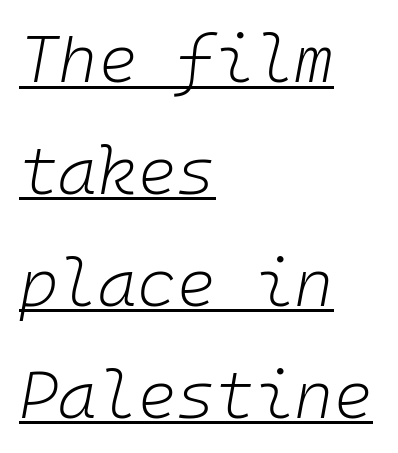
Q: Is the text bold? A: No.
Q: Is the text italic (slanted)? A: Yes, it leans right by about 10 degrees.
Q: Is the text underlined? A: Yes.
Q: How is the paragraph aligned? A: Left-aligned.
Q: Is the spacing between letters normal or unusually wide? A: Normal.
Q: Is the spacing between lines tight, normal or loose? A: Normal.
Q: Width (condensed, normal, or wide)? A: Normal.
Q: Stroke contrast? A: Low.
Q: x-height? A: Medium.
Q: Monospaced? A: Yes.
